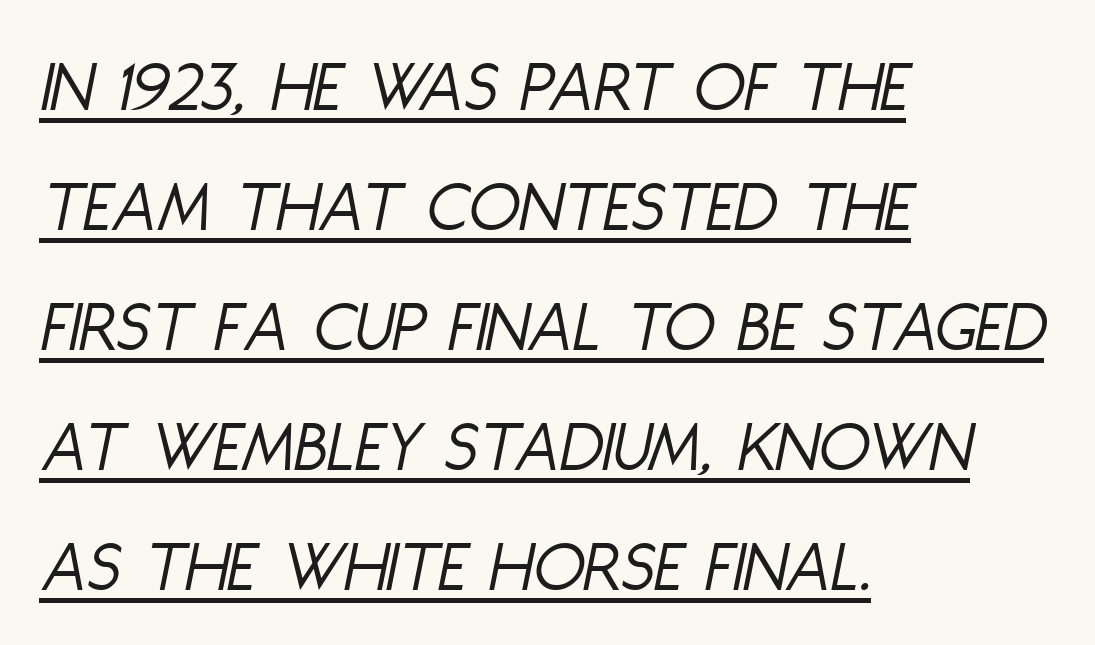
How are the letters spaced? Ordinarily, with no added tracking. Stroke mass is kept to a normal reading level or below. Layout note: lines flush left. The designer left line spacing at the default. Every character sits at an angle, as italics do.
